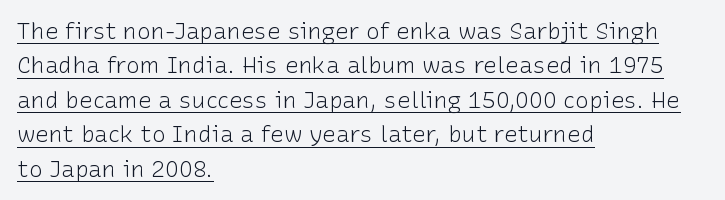
The image shows 23 px text type, upright; set left-aligned, normal line spacing (1.5x), normal letter spacing, underlined.
